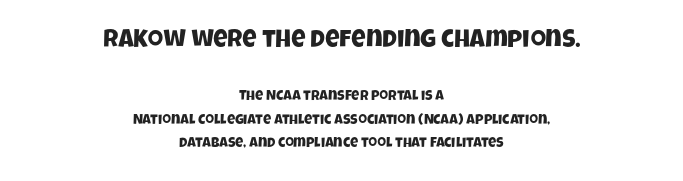
Large over small — that's the arrangement of the two blocks here. Horizontal alignment here is central, giving a formal, balanced look. Each word holds together tightly as a unit, with standard inter-letter gaps. Baseline-to-baseline distance is the conventional proportion of letter height. The strip under each line holds only bare page.
